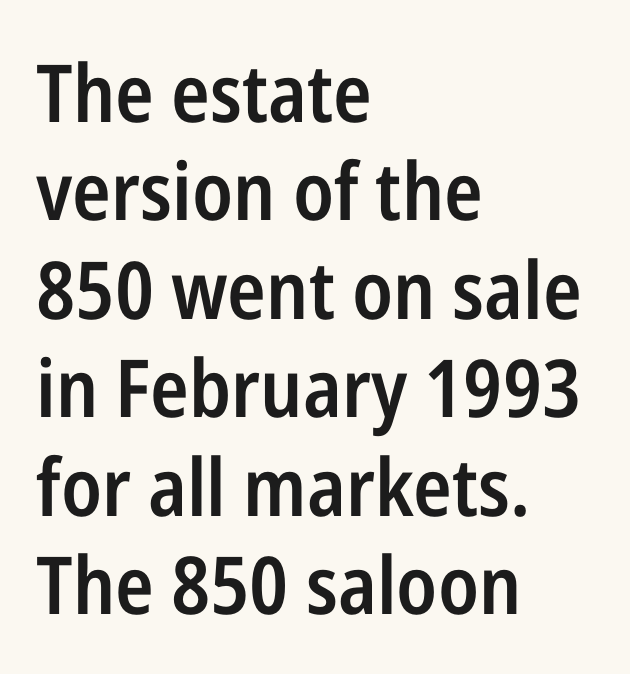
{"serif": "no", "italic": "no", "bold": "semi", "weight": "semibold", "width": "condensed", "stroke_contrast": "low", "x_height": "medium", "monospaced": "no", "underline": "no", "align": "left", "line_spacing_ratio": 1.23, "letter_spacing": "normal", "letter_spacing_em": 0.0, "glyph_px": 80}
